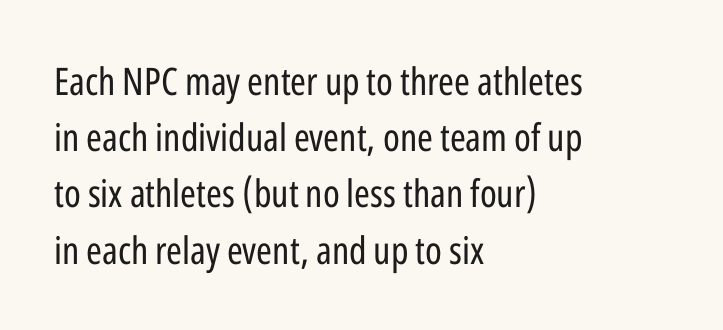
The image shows 38 px regular-weight, condensed sans-serif type, upright; set left-aligned, normal line spacing (1.48x), normal letter spacing, not underlined; low stroke contrast and a medium x-height.
